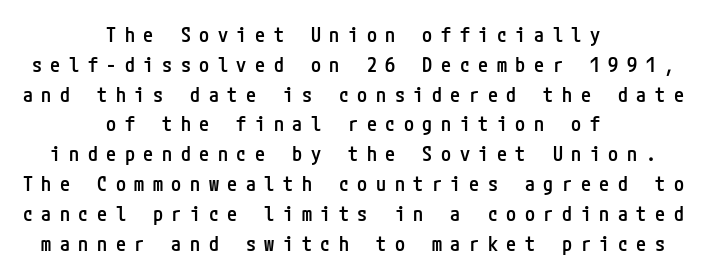
Descender tails drop into unmarked territory. These lines sit exactly where default settings would place them. Observe the wide spacing: letters keep a clear distance from each other. In CSS terms this would be text-align: center. Every character sits straight up, as roman type does. Stroke thickness is moderately raised; the sample reads as semibold.
